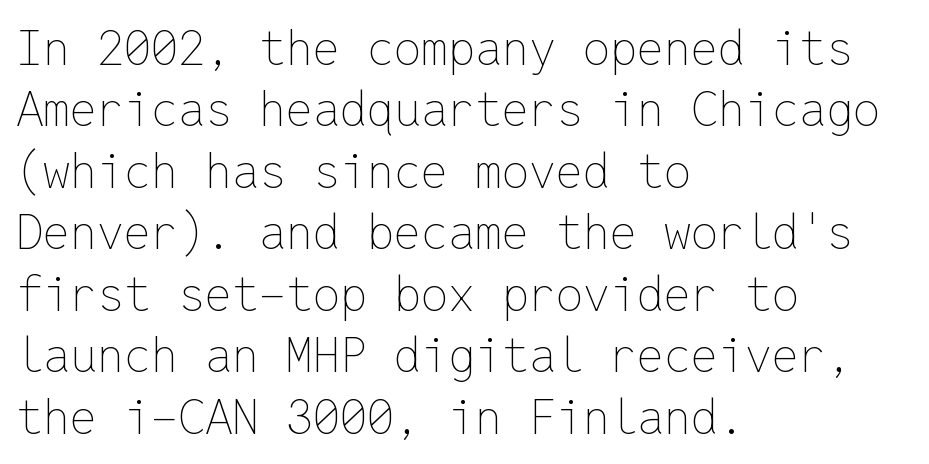
Q: Is the text bold? A: No.
Q: Is the text italic (slanted)? A: No, it is upright.
Q: Is the text underlined? A: No.
Q: How is the paragraph aligned? A: Left-aligned.
Q: Is the spacing between letters normal or unusually wide? A: Normal.
Q: Is the spacing between lines tight, normal or loose? A: Normal.
Q: Width (condensed, normal, or wide)? A: Normal.
Q: Stroke contrast? A: Low.
Q: x-height? A: Medium.
Q: Monospaced? A: Yes.
